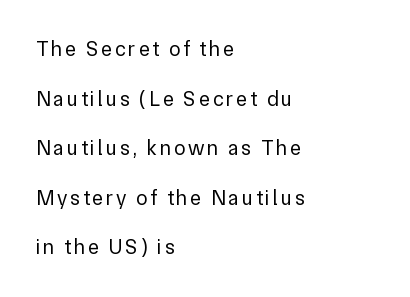
Vertical spacing — loose. Is the type heavy? It reads as light-to-regular instead. A typesetter would mark this as roman, not italic. The typesetter chose a ragged-right arrangement here.
